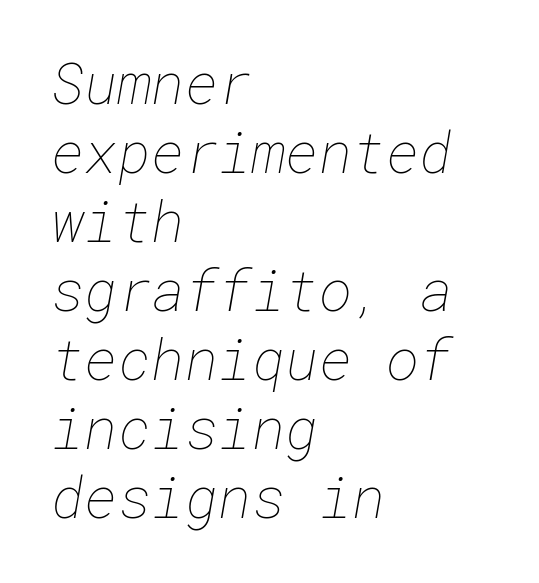
The string is rendered with underlining switched off. Visually the block forms a straight wall on the left and a jagged coastline on the right. The face used here is rendered with its standard letterfit. On a weight scale, this lands at 450 or below.
